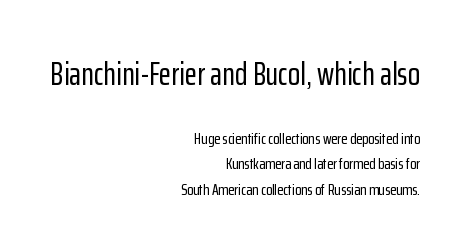
Classification — sans serif. The lettering holds an erect, upright posture throughout. The specimen omits any rule beneath the text block's lines. You could not count columns in this text — the font is proportionally spaced. Does extra space separate the letters? No, they use regular spacing. Where is the straight margin? On the right.
